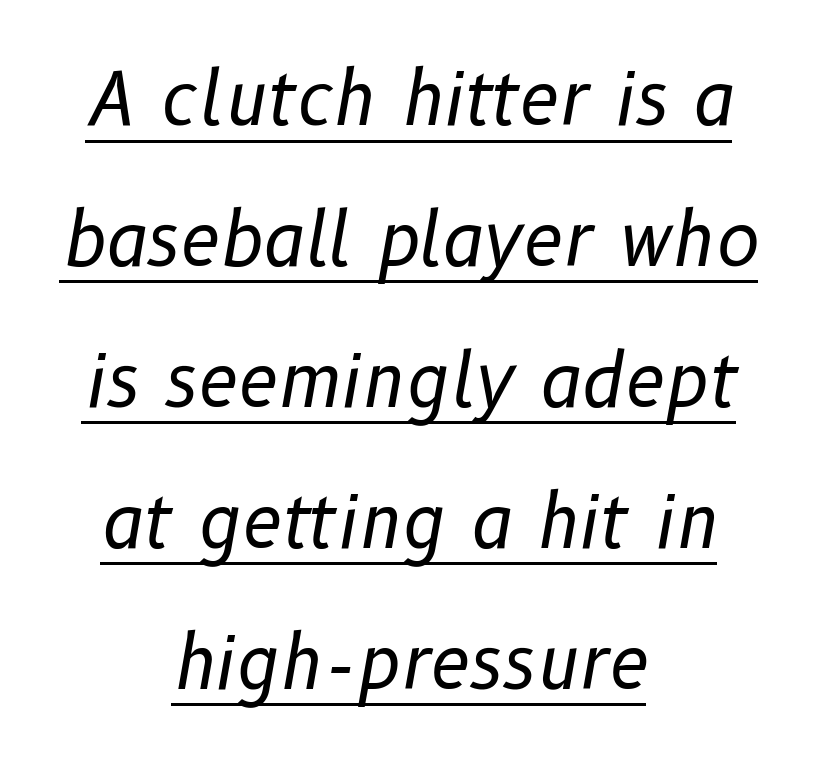
Q: Is the text bold? A: No.
Q: Is the text italic (slanted)? A: Yes, it leans right by about 10 degrees.
Q: Is the text underlined? A: Yes.
Q: How is the paragraph aligned? A: Centered.
Q: Is the spacing between letters normal or unusually wide? A: Normal.
Q: Is the spacing between lines tight, normal or loose? A: Loose.
Q: Width (condensed, normal, or wide)? A: Normal.
Q: Stroke contrast? A: Low.
Q: x-height? A: Medium.
Q: Monospaced? A: No.
